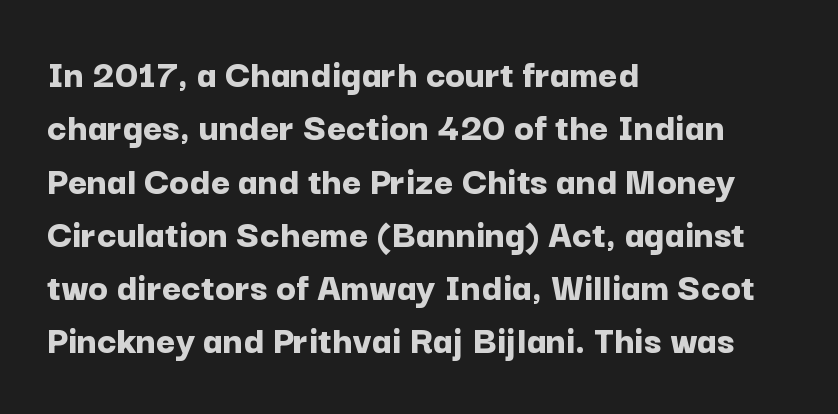
The image shows 41 px bold sans-serif type, upright; set left-aligned, normal line spacing (1.3x), normal letter spacing, not underlined; low stroke contrast and a medium x-height.
